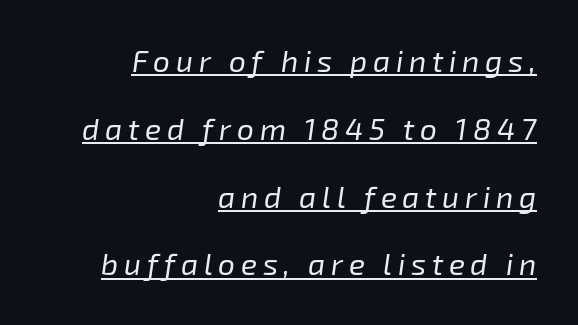
The passage shown stacks its lines with a broad gap. Stroke mass is kept to a normal reading level or below. The specimen includes a rule beneath the text block's lines. It's the slanting kind of type. Right-aligned paragraph, ragged on the left. A typesetter would call this proportional, since set widths differ per character.
